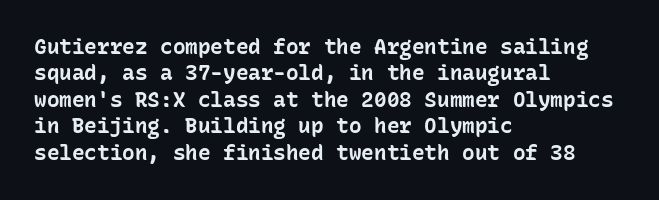
What weight is shown? A full bold with thick strokes. The lettering holds an erect, upright posture throughout. Plain, unruled lines of type. The rendering keeps characters at their native spacing. Leading: standard.
